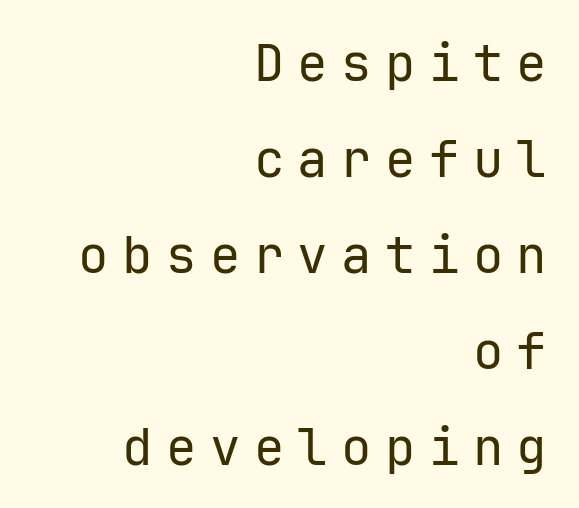
Q: Is the text bold? A: No.
Q: Is the text italic (slanted)? A: No, it is upright.
Q: Is the typeface a serif or a sans-serif typeface? A: Sans-serif.
Q: Is the text underlined? A: No.
Q: How is the paragraph aligned? A: Right-aligned.
Q: Is the spacing between letters normal or unusually wide? A: Unusually wide.
Q: Width (condensed, normal, or wide)? A: Normal.
Q: Stroke contrast? A: Low.
Q: x-height? A: Medium.
